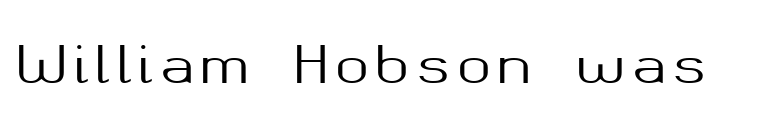
{"serif": "no", "italic": "no", "width": "normal", "stroke_contrast": "medium", "x_height": "medium", "monospaced": "no", "underline": "no", "glyph_px": 51}
